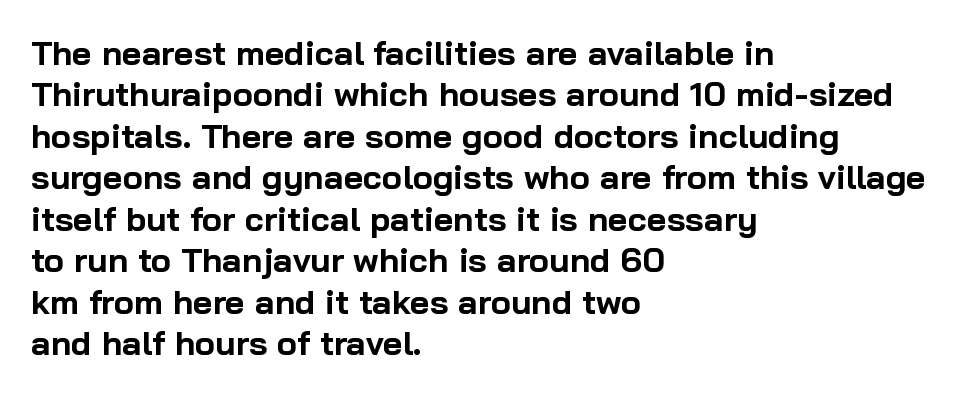
The image shows 34 px bold sans-serif type, upright; set left-aligned, line spacing 1.22x, normal letter spacing, not underlined; low stroke contrast and a medium x-height.
